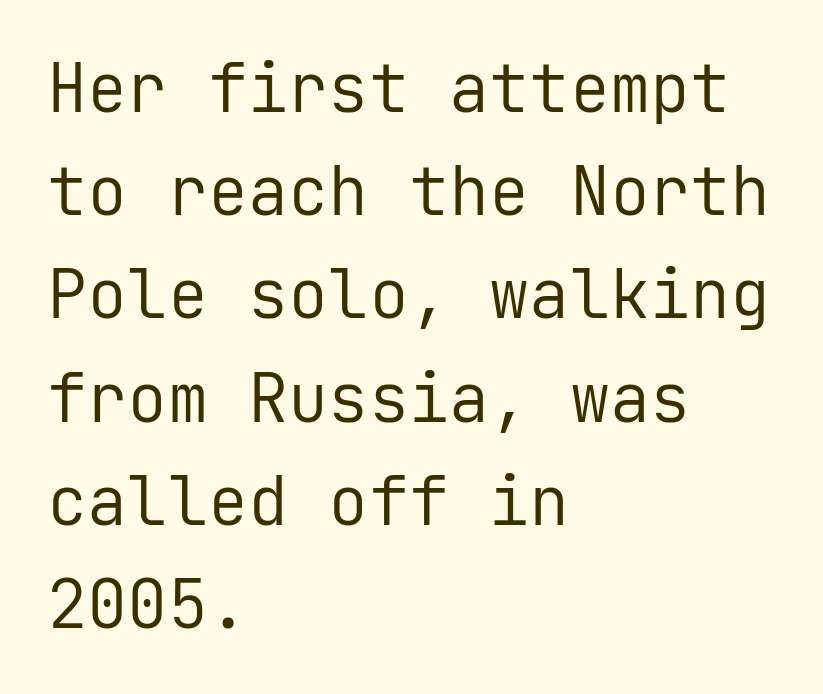
Q: Is the text bold? A: No.
Q: Is the text italic (slanted)? A: No, it is upright.
Q: Is the typeface a serif or a sans-serif typeface? A: Sans-serif.
Q: Is the text underlined? A: No.
Q: How is the paragraph aligned? A: Left-aligned.
Q: Is the spacing between letters normal or unusually wide? A: Normal.
Q: Is the spacing between lines tight, normal or loose? A: Normal.
Q: Width (condensed, normal, or wide)? A: Normal.
Q: Stroke contrast? A: Low.
Q: x-height? A: Medium.
Q: Monospaced? A: Yes.
